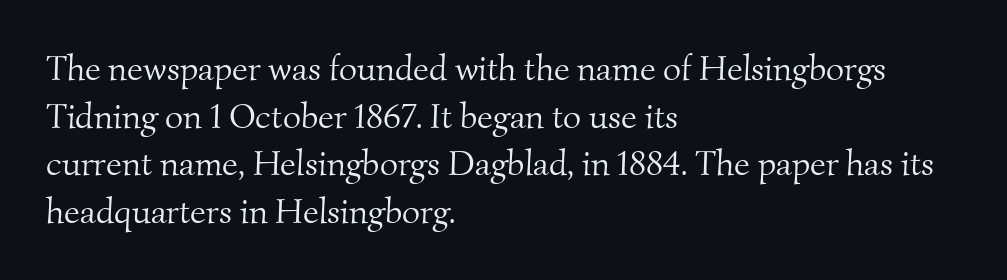
Q: Is the text bold? A: No.
Q: Is the typeface a serif or a sans-serif typeface? A: Serif.
Q: Is the text underlined? A: No.
Q: How is the paragraph aligned? A: Left-aligned.
Q: Is the spacing between letters normal or unusually wide? A: Normal.
Q: Is the spacing between lines tight, normal or loose? A: Normal.
Q: Width (condensed, normal, or wide)? A: Normal.
Q: Stroke contrast? A: Medium.
Q: x-height? A: Small.
Q: Monospaced? A: No.
